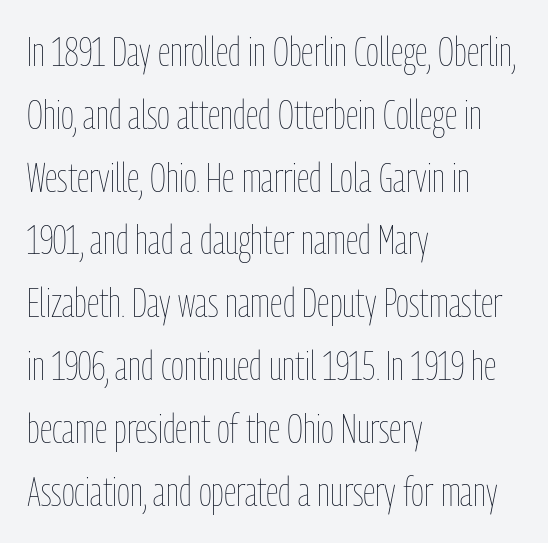
{"italic": "no", "bold": "no", "weight": "thin", "width": "condensed", "stroke_contrast": "low", "x_height": "medium", "monospaced": "no", "underline": "no", "align": "left", "line_spacing": "normal", "line_spacing_ratio": 1.57, "letter_spacing": "normal", "letter_spacing_em": 0.0, "glyph_px": 40}
